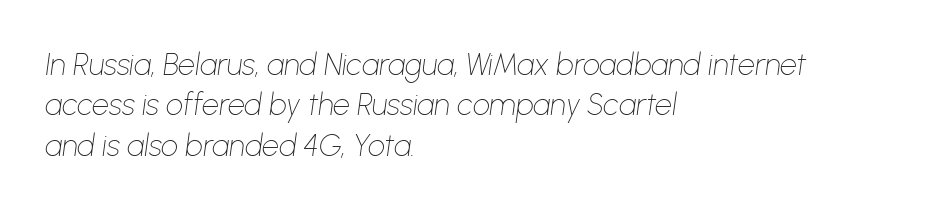
{"italic": "yes", "lean": "right", "slant_degrees": 8, "bold": "no", "weight": "thin", "width": "normal", "stroke_contrast": "low", "x_height": "medium", "monospaced": "no", "underline": "no", "align": "left", "line_spacing": "normal", "line_spacing_ratio": 1.35, "letter_spacing": "normal", "letter_spacing_em": 0.0, "glyph_px": 30}
